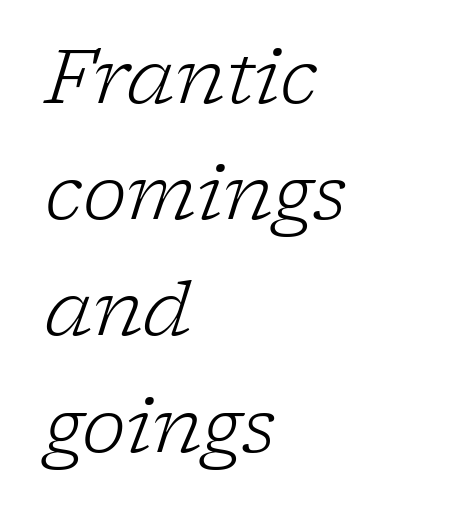
Stroke mass is kept to a normal reading level or below. No word sits above an underline. A typesetter would call this zero additional tracking. The letters are slanted; this is an italic face. Varying glyph widths throughout — classic text-font behaviour.
